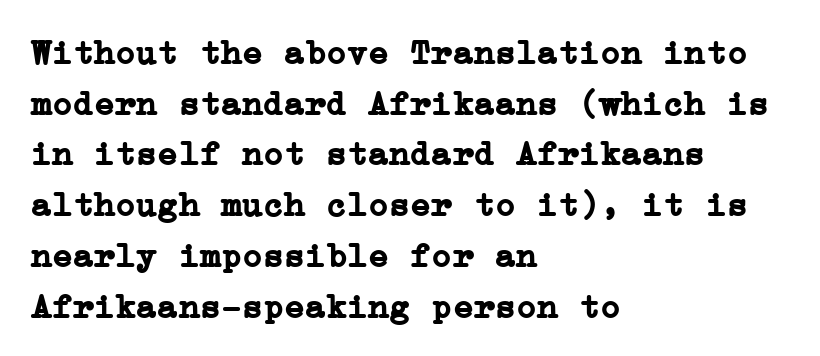
The image shows 35 px semibold serif type, upright; set left-aligned, normal line spacing (1.45x), normal letter spacing, not underlined; low stroke contrast and a medium x-height.
